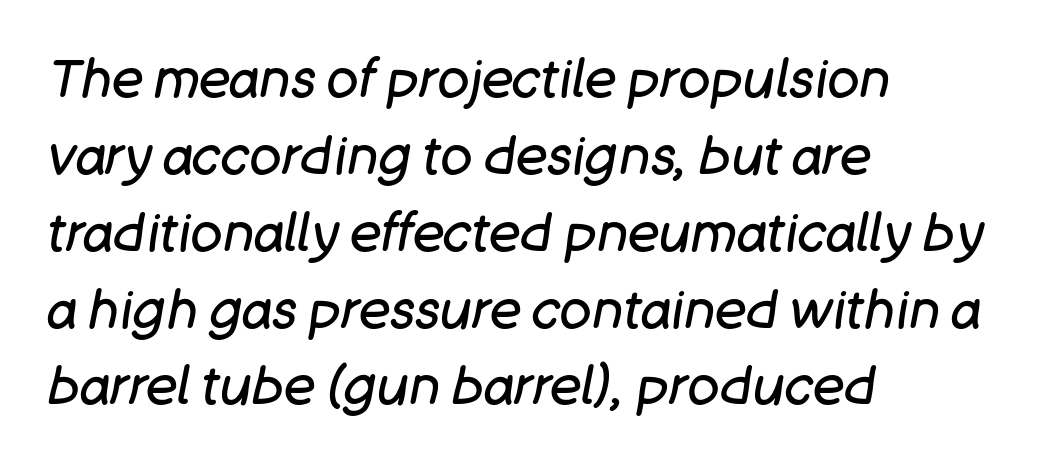
{"italic": "yes", "lean": "right", "slant_degrees": 11, "bold": "no", "weight": "regular", "width": "normal", "stroke_contrast": "low", "x_height": "large", "monospaced": "no", "underline": "no", "align": "left", "line_spacing": "normal", "line_spacing_ratio": 1.45, "letter_spacing": "normal", "letter_spacing_em": 0.0, "glyph_px": 53}
